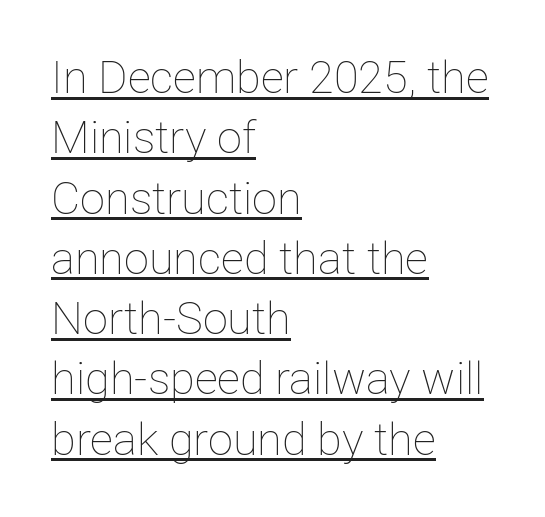
Q: Is the text bold? A: No.
Q: Is the text italic (slanted)? A: No, it is upright.
Q: Is the text underlined? A: Yes.
Q: How is the paragraph aligned? A: Left-aligned.
Q: Is the spacing between letters normal or unusually wide? A: Normal.
Q: Is the spacing between lines tight, normal or loose? A: Normal.
Q: Width (condensed, normal, or wide)? A: Normal.
Q: Stroke contrast? A: Low.
Q: x-height? A: Medium.
Q: Monospaced? A: No.
